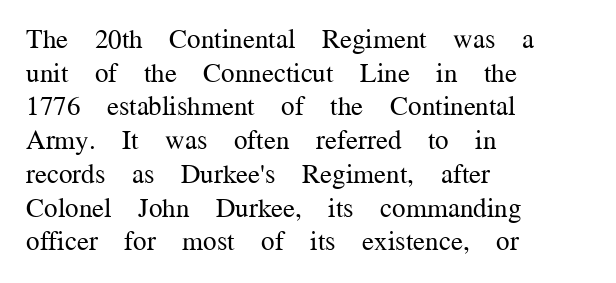
Whoever set this chose a conventional vertical rhythm. Each stroke keeps to a modest, everyday thickness or less. Is there any slant? The stems are plumb. Any mark beneath the type? The region is blank. Horizontal alignment here is leftward, the default for most running prose.
